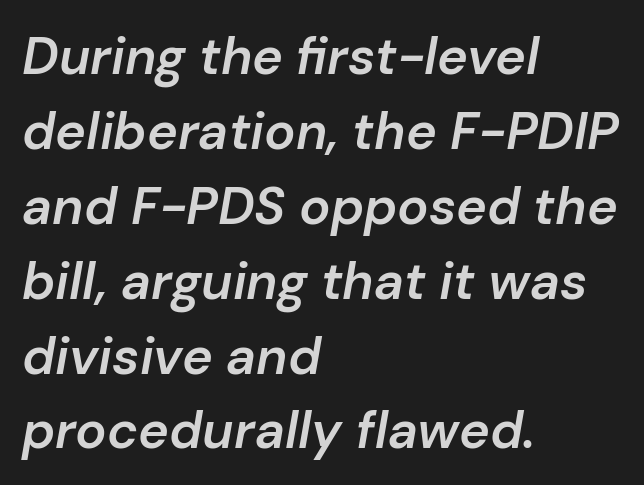
{"italic": "yes", "lean": "right", "slant_degrees": 10, "bold": "semi", "weight": "semibold", "width": "normal", "stroke_contrast": "low", "x_height": "medium", "monospaced": "no", "underline": "no", "align": "left", "line_spacing": "normal", "line_spacing_ratio": 1.44, "letter_spacing": "normal", "letter_spacing_em": 0.0, "glyph_px": 52}
